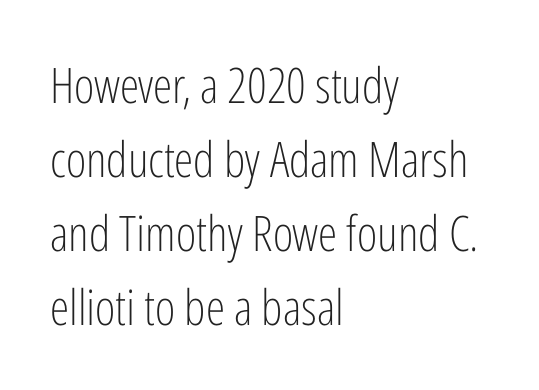
The image shows 49 px light, condensed sans-serif type, upright; set left-aligned, normal line spacing (1.51x), normal letter spacing, not underlined; low stroke contrast and a medium x-height.
